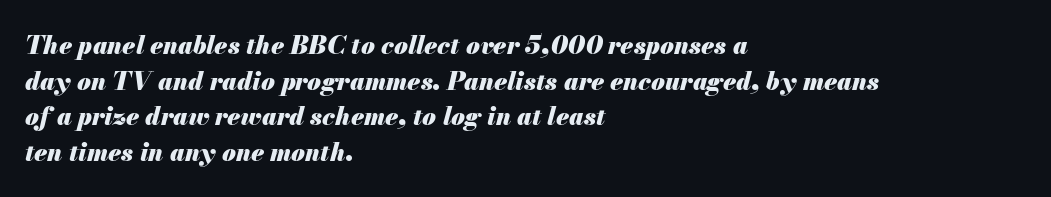
Set as a true bold cut, around the 700 mark. Observe the lean: these are italic letterforms. Summary of vertical rhythm: regular, with standard interline spacing. Rule under the text: the space is simply empty. If you drew a ruler down the left edge, every line would touch it. The rendering keeps characters at their native spacing.
